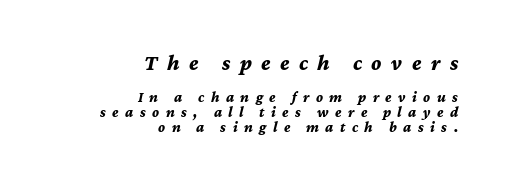
{"italic": "yes", "lean": "right", "slant_degrees": 12, "bold": "yes", "underline": "no", "align": "right", "line_spacing": "tight", "line_spacing_ratio": 0.99, "letter_spacing": "wide", "letter_spacing_em": 0.43, "larger_block": "first", "size_ratio": 1.47, "glyph_px": 22}
